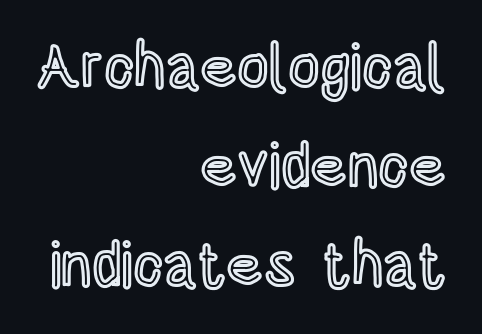
The image shows 62 px condensed type, upright; set right-aligned, normal line spacing (1.6x), normal letter spacing, not underlined; a large x-height.
